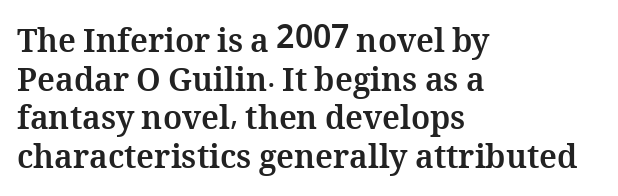
{"italic": "no", "bold": "yes", "weight": "bold", "width": "normal", "stroke_contrast": "medium", "x_height": "medium", "monospaced": "no", "underline": "no", "align": "left", "line_spacing_ratio": 1.21, "letter_spacing": "normal", "letter_spacing_em": 0.0, "glyph_px": 32}
